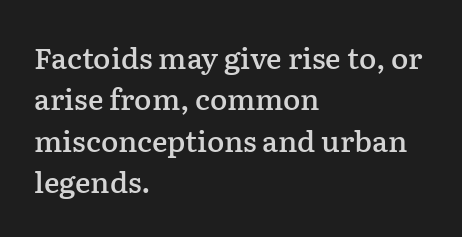
{"serif": "yes", "italic": "no", "bold": "semi", "weight": "semibold", "width": "normal", "stroke_contrast": "low", "x_height": "medium", "monospaced": "no", "underline": "no", "align": "left", "line_spacing": "normal", "line_spacing_ratio": 1.43, "letter_spacing": "normal", "letter_spacing_em": 0.0, "glyph_px": 29}
